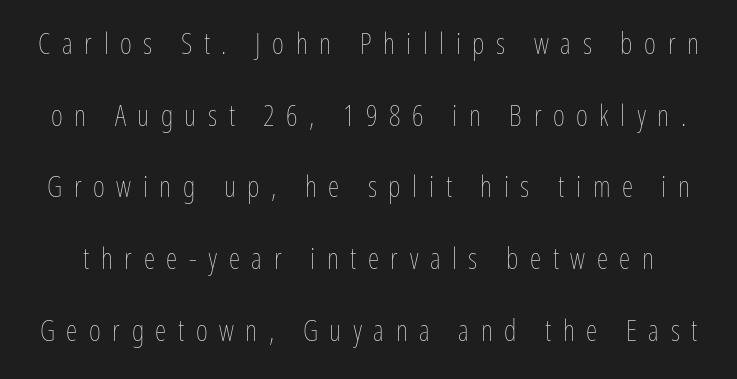
Decoration check: the copy has no underline. Heft: none added — not bold. Look at the tracking — it's clearly loosened, letters drifting apart. What's the leading like? Stretched, with rows far apart. This sample has the flowing, uneven cadence of proportional lettering.
